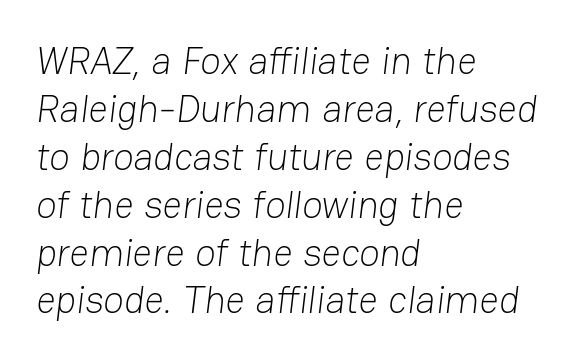
Q: Is the text bold? A: No.
Q: Is the typeface a serif or a sans-serif typeface? A: Sans-serif.
Q: Is the text underlined? A: No.
Q: How is the paragraph aligned? A: Left-aligned.
Q: Is the spacing between letters normal or unusually wide? A: Normal.
Q: Is the spacing between lines tight, normal or loose? A: Normal.
Q: Width (condensed, normal, or wide)? A: Normal.
Q: Stroke contrast? A: Low.
Q: x-height? A: Medium.
Q: Monospaced? A: No.
